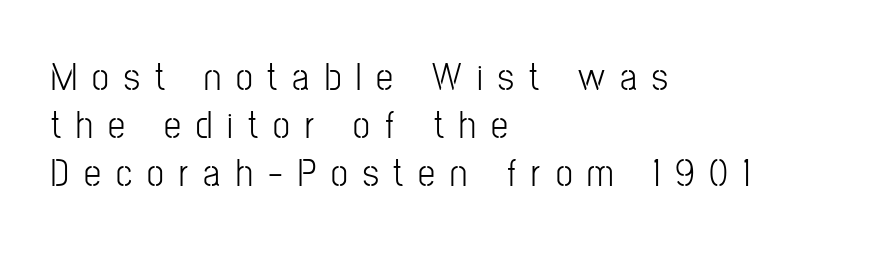
Q: Is the text bold? A: No.
Q: Is the text italic (slanted)? A: No, it is upright.
Q: Is the typeface a serif or a sans-serif typeface? A: Sans-serif.
Q: Is the text underlined? A: No.
Q: How is the paragraph aligned? A: Left-aligned.
Q: Is the spacing between letters normal or unusually wide? A: Unusually wide.
Q: Is the spacing between lines tight, normal or loose? A: Normal.
Q: Width (condensed, normal, or wide)? A: Condensed.
Q: Stroke contrast? A: Low.
Q: x-height? A: Medium.
Q: Monospaced? A: No.
